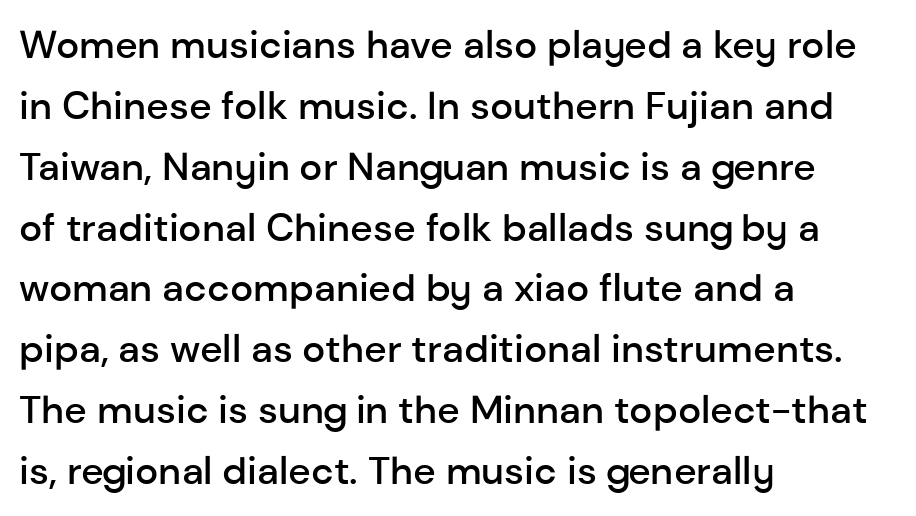
{"serif": "no", "italic": "no", "bold": "semi", "weight": "semibold", "width": "normal", "stroke_contrast": "low", "x_height": "medium", "monospaced": "no", "underline": "no", "align": "left", "line_spacing": "normal", "line_spacing_ratio": 1.56, "letter_spacing": "normal", "letter_spacing_em": 0.0, "glyph_px": 39}
